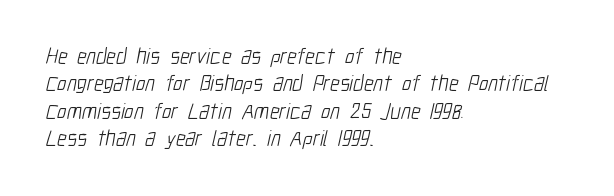
The image shows 22 px text type; set left-aligned, normal line spacing (1.25x), normal letter spacing, not underlined.
